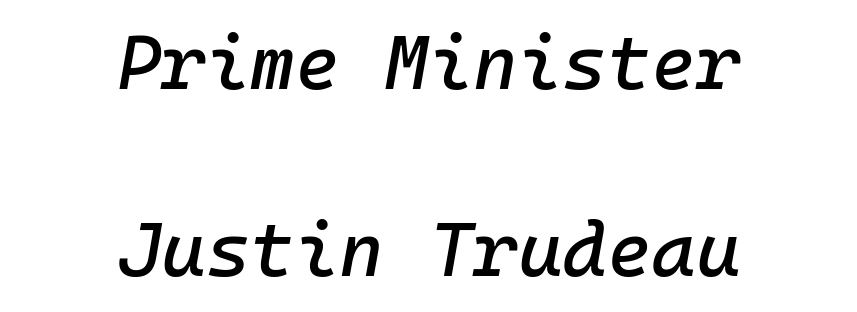
Q: Is the text italic (slanted)? A: Yes, it leans right by about 10 degrees.
Q: Is the text underlined? A: No.
Q: How is the paragraph aligned? A: Centered.
Q: Is the spacing between letters normal or unusually wide? A: Normal.
Q: Is the spacing between lines tight, normal or loose? A: Loose.
Q: Width (condensed, normal, or wide)? A: Normal.
Q: Stroke contrast? A: Low.
Q: x-height? A: Medium.
Q: Monospaced? A: Yes.
